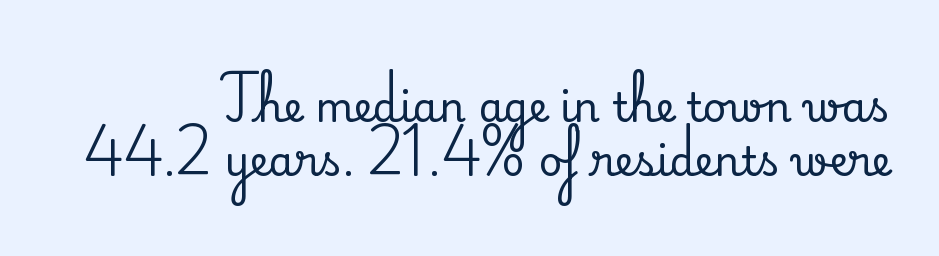
Q: Is the text italic (slanted)? A: No, it is upright.
Q: Is the typeface a serif or a sans-serif typeface? A: Serif.
Q: Is the text underlined? A: No.
Q: How is the paragraph aligned? A: Right-aligned.
Q: Is the spacing between letters normal or unusually wide? A: Normal.
Q: Is the spacing between lines tight, normal or loose? A: Normal.
Q: Width (condensed, normal, or wide)? A: Normal.
Q: Stroke contrast? A: Medium.
Q: x-height? A: Small.
Q: Monospaced? A: No.
